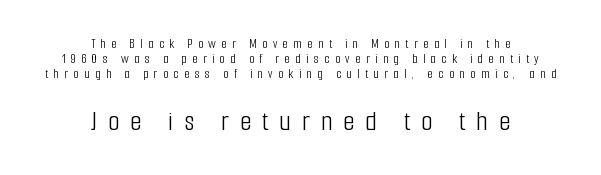
The image shows 29 px light, condensed sans-serif type, upright; set centered, tight line spacing (1.07x), unusually wide letter spacing (+0.38 em), not underlined; the second (bottom) block is 2.07x larger; low stroke contrast and a medium x-height.
